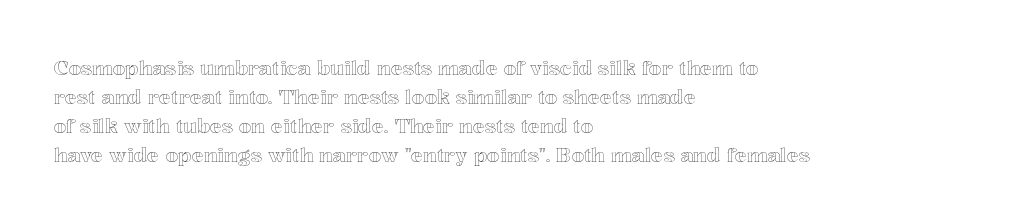
Q: Is the text italic (slanted)? A: No, it is upright.
Q: Is the text underlined? A: No.
Q: How is the paragraph aligned? A: Left-aligned.
Q: Is the spacing between letters normal or unusually wide? A: Normal.
Q: Is the spacing between lines tight, normal or loose? A: Normal.
